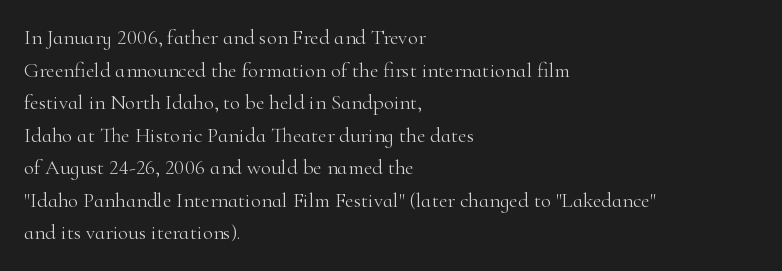
The image shows 21 px text type, upright; set left-aligned, normal line spacing (1.55x), normal letter spacing, not underlined.
